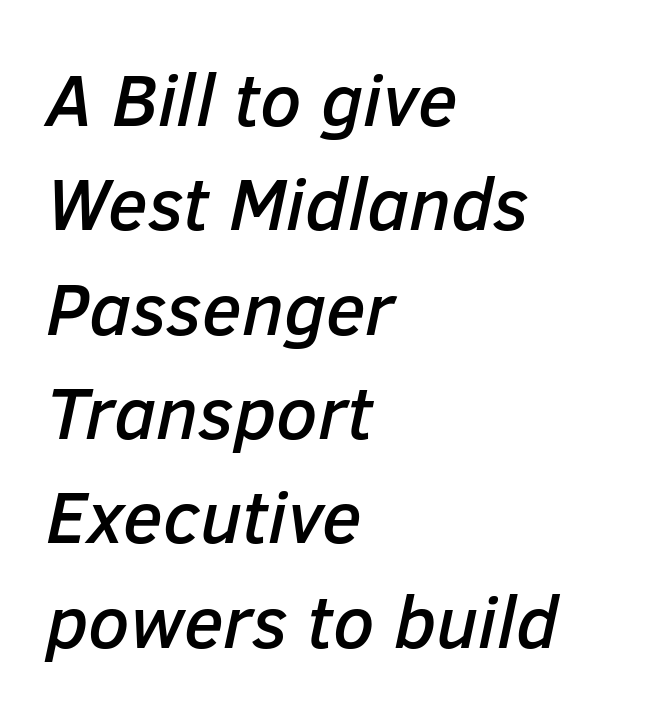
The image shows 74 px text type, italic (leaning right); set left-aligned, normal line spacing (1.41x), normal letter spacing, not underlined; low stroke contrast and a medium x-height.
